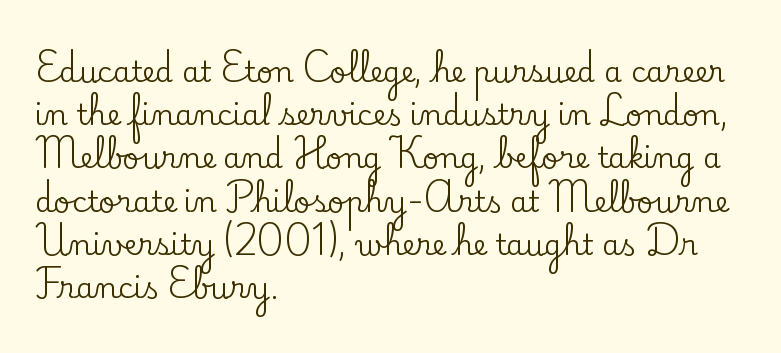
Q: Is the text italic (slanted)? A: No, it is upright.
Q: Is the typeface a serif or a sans-serif typeface? A: Serif.
Q: Is the text underlined? A: No.
Q: How is the paragraph aligned? A: Left-aligned.
Q: Is the spacing between letters normal or unusually wide? A: Normal.
Q: Is the spacing between lines tight, normal or loose? A: Normal.
Q: Width (condensed, normal, or wide)? A: Normal.
Q: Stroke contrast? A: Low.
Q: x-height? A: Small.
Q: Monospaced? A: No.
